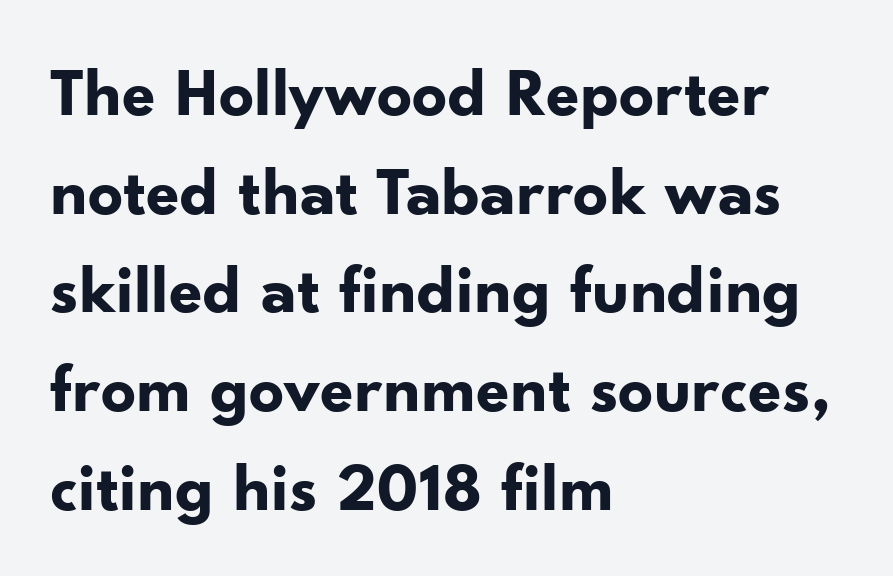
The image shows 69 px bold sans-serif type, upright; set left-aligned, normal line spacing (1.43x), normal letter spacing, not underlined; low stroke contrast and a small x-height.
